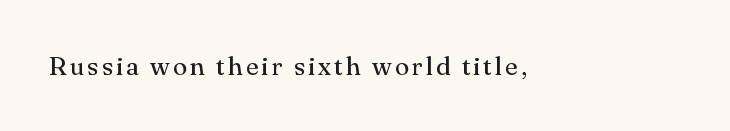
On a weight scale, this lands at 450 or below. The gap between lines stays unmarked. Notice how the stems are strictly vertical — no italics here.
